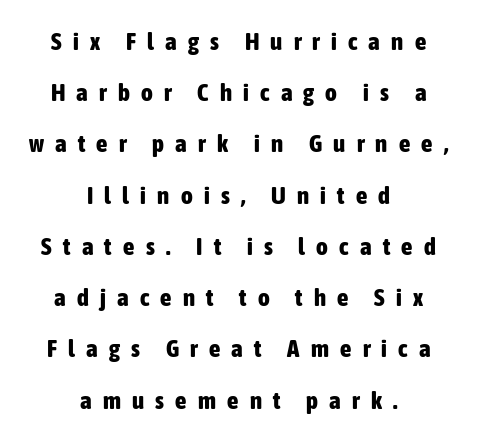
Q: Is the text bold? A: Yes.
Q: Is the text italic (slanted)? A: No, it is upright.
Q: Is the text underlined? A: No.
Q: How is the paragraph aligned? A: Centered.
Q: Is the spacing between letters normal or unusually wide? A: Unusually wide.
Q: Is the spacing between lines tight, normal or loose? A: Loose.
